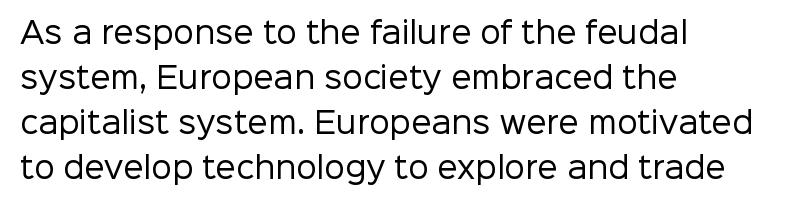
{"serif": "no", "italic": "no", "bold": "no", "weight": "regular", "width": "normal", "stroke_contrast": "low", "x_height": "medium", "monospaced": "no", "underline": "no", "align": "left", "line_spacing": "normal", "line_spacing_ratio": 1.55, "letter_spacing": "normal", "letter_spacing_em": 0.0, "glyph_px": 29}
